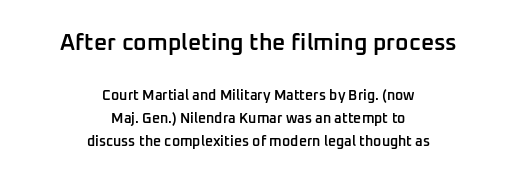
The image shows 23 px text type, upright; set centered, normal line spacing (1.66x), normal letter spacing, not underlined; the first (top) block is 1.64x larger.
